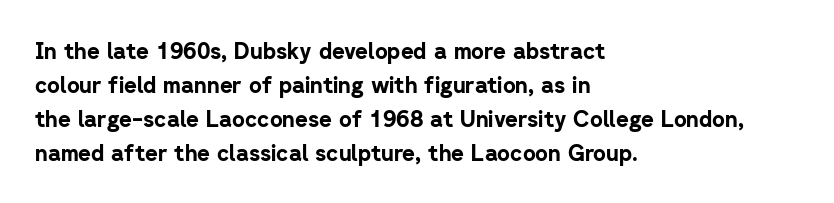
{"italic": "no", "bold": "yes", "underline": "no", "align": "left", "line_spacing": "normal", "line_spacing_ratio": 1.54, "letter_spacing": "normal", "letter_spacing_em": 0.0, "glyph_px": 22}
